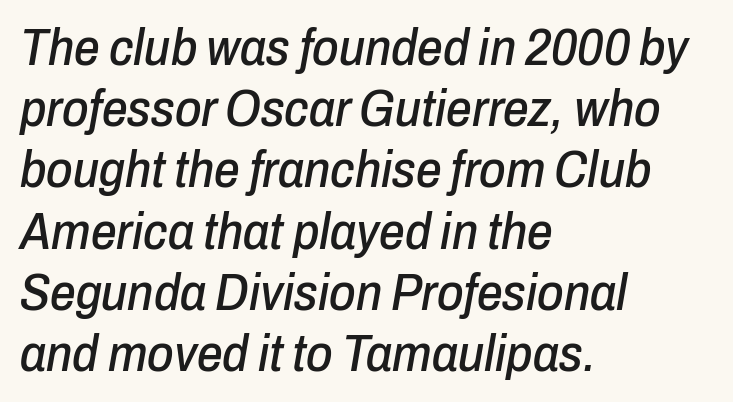
The image shows 51 px condensed type, italic (leaning right); set left-aligned, line spacing 1.2x, normal letter spacing, not underlined; low stroke contrast and a medium x-height.
